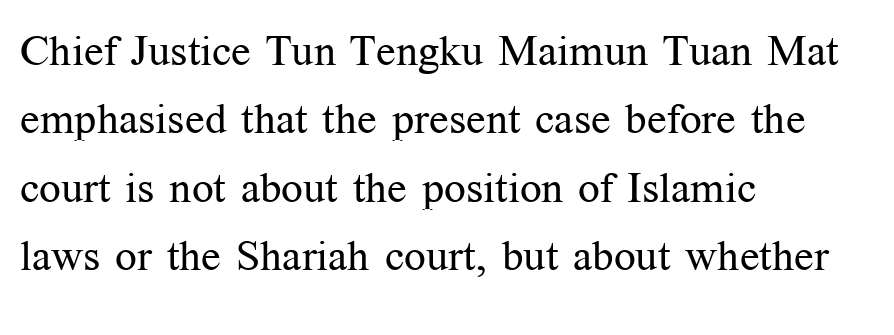
The letters stand upright; this is a roman face. Whoever set this chose a conventional vertical rhythm. Letters have the restrained weight of plain body copy at most. The text was rendered using a seriffed face with decorative stroke endings.
